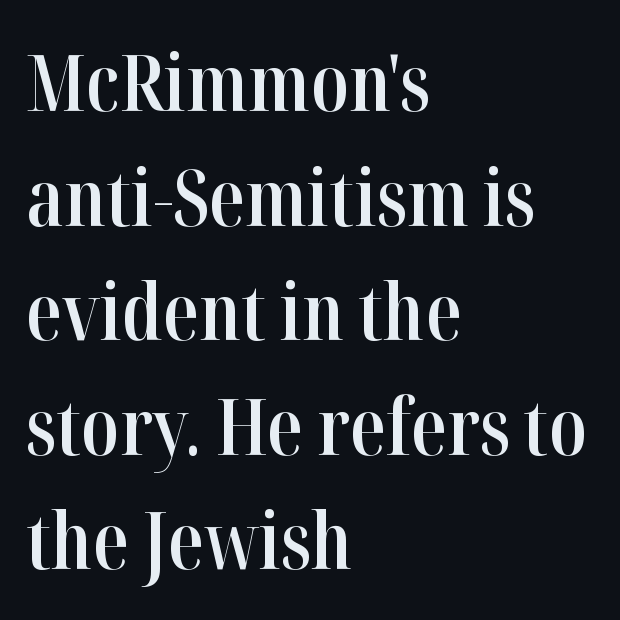
Slightly chunky letters — semibold, I'd say, not full bold. The line texture is even and compact thanks to regular tracking. Serif or sans? Serif — the stroke terminals have little feet. A clean baseline with only descenders dipping below it.
